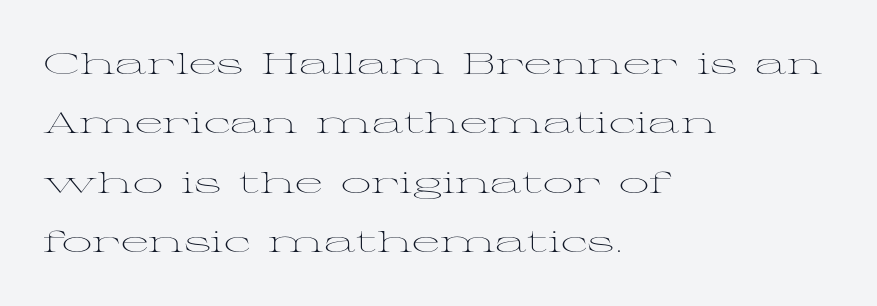
Q: Is the text bold? A: No.
Q: Is the text italic (slanted)? A: No, it is upright.
Q: Is the typeface a serif or a sans-serif typeface? A: Serif.
Q: Is the text underlined? A: No.
Q: How is the paragraph aligned? A: Left-aligned.
Q: Is the spacing between letters normal or unusually wide? A: Normal.
Q: Is the spacing between lines tight, normal or loose? A: Loose.
Q: Width (condensed, normal, or wide)? A: Wide.
Q: Stroke contrast? A: Medium.
Q: x-height? A: Medium.
Q: Monospaced? A: No.
